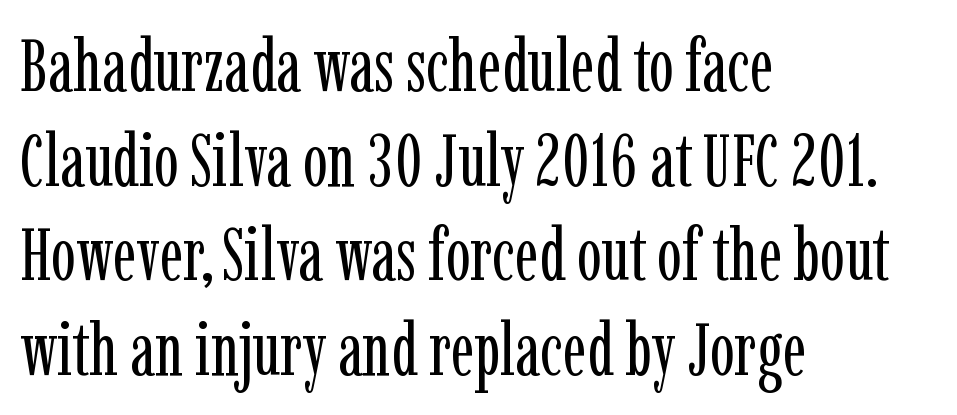
Q: Is the text bold? A: No.
Q: Is the text italic (slanted)? A: No, it is upright.
Q: Is the typeface a serif or a sans-serif typeface? A: Serif.
Q: Is the text underlined? A: No.
Q: How is the paragraph aligned? A: Left-aligned.
Q: Is the spacing between letters normal or unusually wide? A: Normal.
Q: Is the spacing between lines tight, normal or loose? A: Normal.
Q: Width (condensed, normal, or wide)? A: Condensed.
Q: Stroke contrast? A: Low.
Q: x-height? A: Medium.
Q: Monospaced? A: No.
